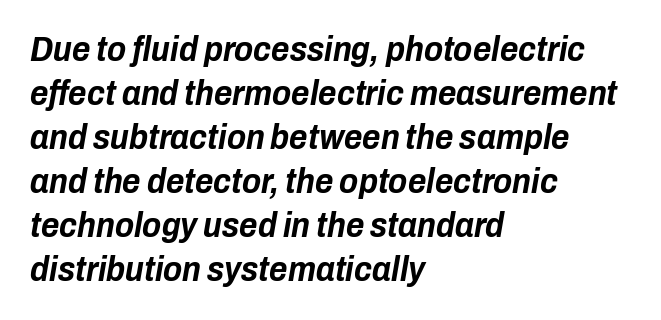
Q: Is the text bold? A: Yes.
Q: Is the text italic (slanted)? A: Yes, it leans right by about 10 degrees.
Q: Is the text underlined? A: No.
Q: How is the paragraph aligned? A: Left-aligned.
Q: Is the spacing between letters normal or unusually wide? A: Normal.
Q: Is the spacing between lines tight, normal or loose? A: Normal.
Q: Width (condensed, normal, or wide)? A: Condensed.
Q: Stroke contrast? A: Low.
Q: x-height? A: Medium.
Q: Monospaced? A: No.
